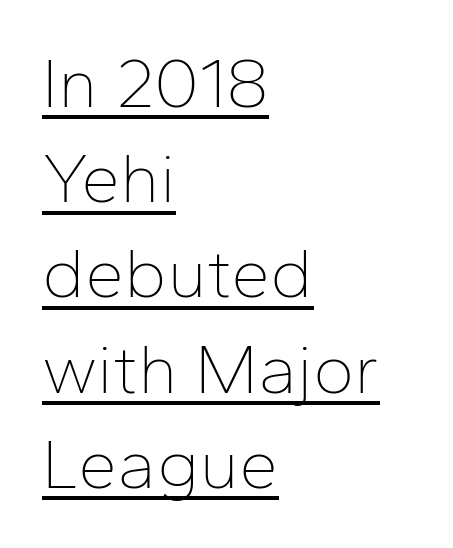
{"serif": "no", "italic": "no", "bold": "no", "weight": "thin", "width": "normal", "stroke_contrast": "low", "x_height": "medium", "monospaced": "no", "underline": "yes", "align": "left", "line_spacing": "normal", "line_spacing_ratio": 1.36, "letter_spacing": "normal", "letter_spacing_em": 0.0, "glyph_px": 70}
